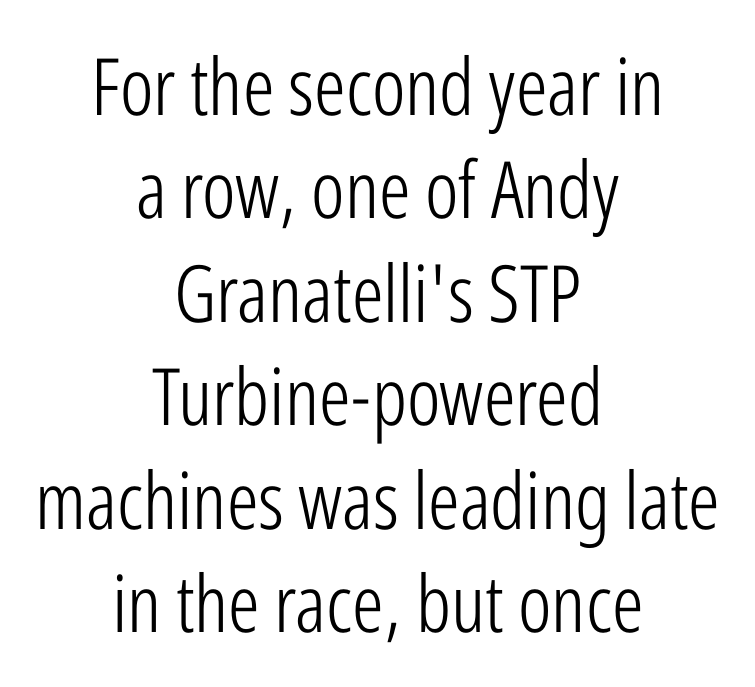
When letters stand straight like this, we call the style roman or upright. Both edges are ragged and mirror each other, which tells us the setting is centered. How would I describe the line gaps? Plain and ordinary. Compared with a typical body face, this is equally light or lighter still. A clean baseline with only descenders dipping below it.
